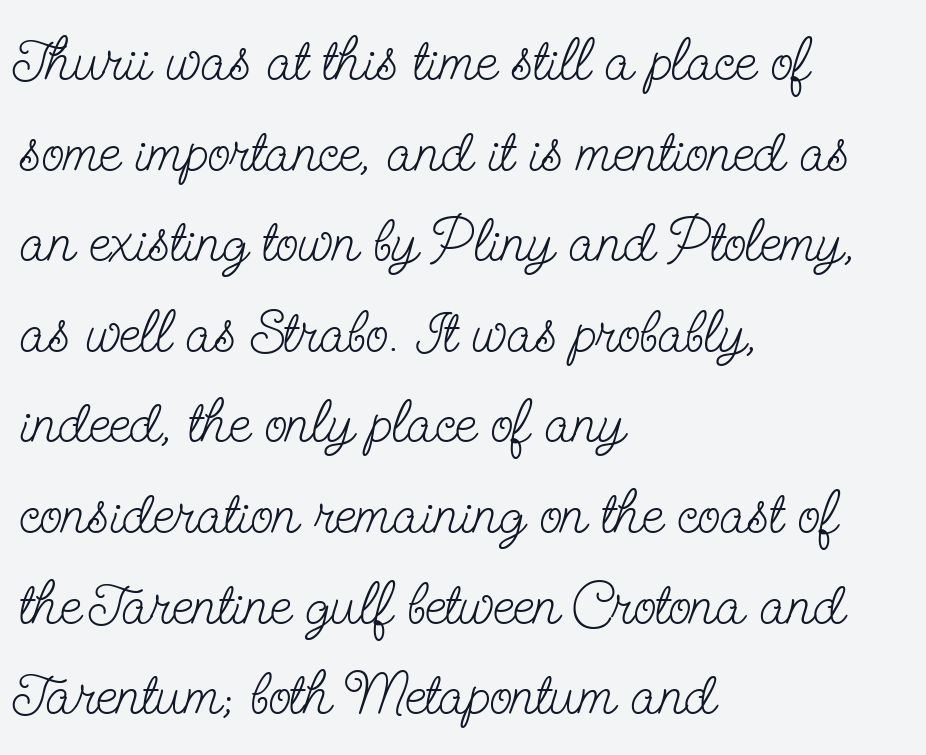
{"serif": "yes", "bold": "no", "weight": "light", "width": "condensed", "stroke_contrast": "low", "x_height": "small", "monospaced": "no", "underline": "no", "align": "left", "line_spacing": "normal", "line_spacing_ratio": 1.51, "letter_spacing": "normal", "letter_spacing_em": 0.0, "glyph_px": 60}
